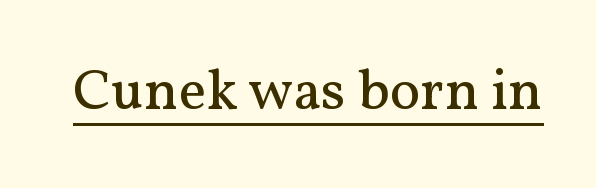
Honestly, the underline is the first thing you notice here. Heft: none added — not bold. Do the letters lean? They stand straight. Standard letterfit; no display-style spreading of the glyphs. The rendering shows small feet on the letterforms — a serif design.
